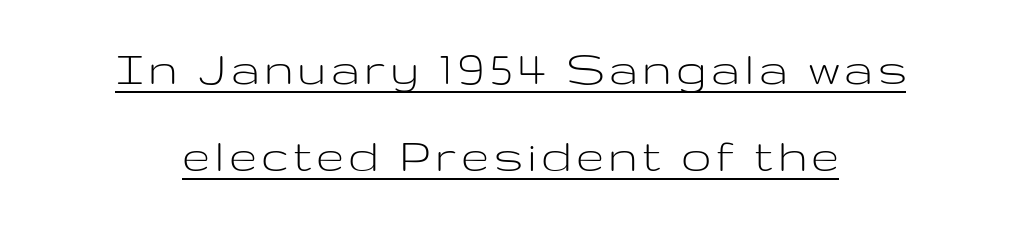
Q: Is the text bold? A: No.
Q: Is the text italic (slanted)? A: No, it is upright.
Q: Is the typeface a serif or a sans-serif typeface? A: Sans-serif.
Q: Is the text underlined? A: Yes.
Q: How is the paragraph aligned? A: Centered.
Q: Is the spacing between lines tight, normal or loose? A: Normal.
Q: Width (condensed, normal, or wide)? A: Wide.
Q: Stroke contrast? A: Low.
Q: x-height? A: Medium.
Q: Monospaced? A: No.
